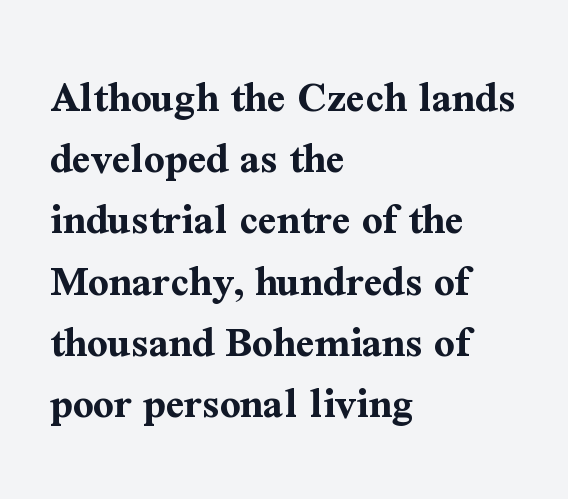
In terms of letterspacing, this is plain default setting. Typographic density is high because the face is bold. Is the block centered? No — it sits flush against the left margin. If you measured baseline to baseline, you'd find a middling distance. Each row of text sits above clean, open space. Check where the strokes stop: tiny serifs finish them off.
